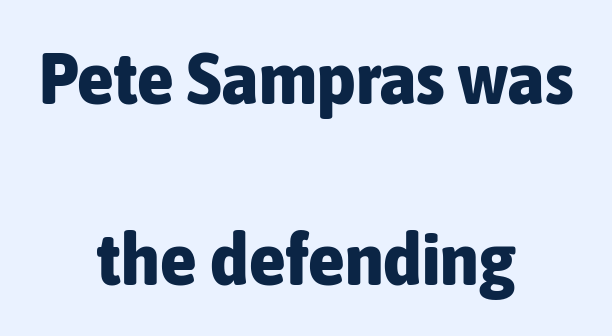
Q: Is the text bold? A: Yes.
Q: Is the text italic (slanted)? A: No, it is upright.
Q: Is the typeface a serif or a sans-serif typeface? A: Sans-serif.
Q: Is the text underlined? A: No.
Q: How is the paragraph aligned? A: Centered.
Q: Is the spacing between letters normal or unusually wide? A: Normal.
Q: Is the spacing between lines tight, normal or loose? A: Loose.
Q: Width (condensed, normal, or wide)? A: Condensed.
Q: Stroke contrast? A: Low.
Q: x-height? A: Medium.
Q: Monospaced? A: No.
